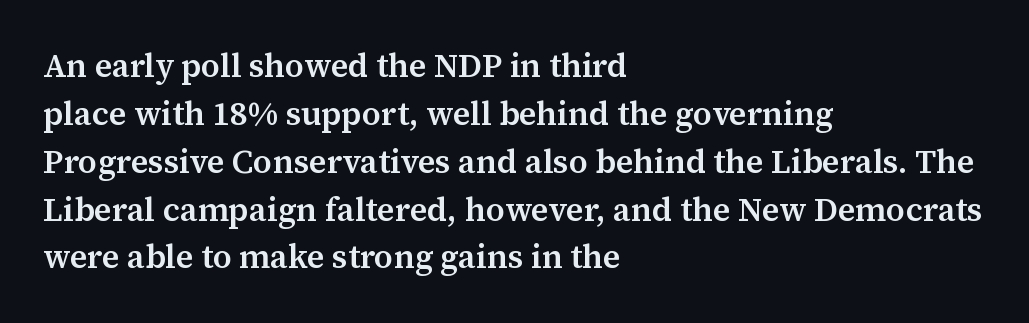
Q: Is the text bold? A: Semi-bold.
Q: Is the text italic (slanted)? A: No, it is upright.
Q: Is the typeface a serif or a sans-serif typeface? A: Serif.
Q: Is the text underlined? A: No.
Q: How is the paragraph aligned? A: Left-aligned.
Q: Is the spacing between letters normal or unusually wide? A: Normal.
Q: Is the spacing between lines tight, normal or loose? A: Normal.
Q: Width (condensed, normal, or wide)? A: Normal.
Q: Stroke contrast? A: Medium.
Q: x-height? A: Medium.
Q: Monospaced? A: No.
